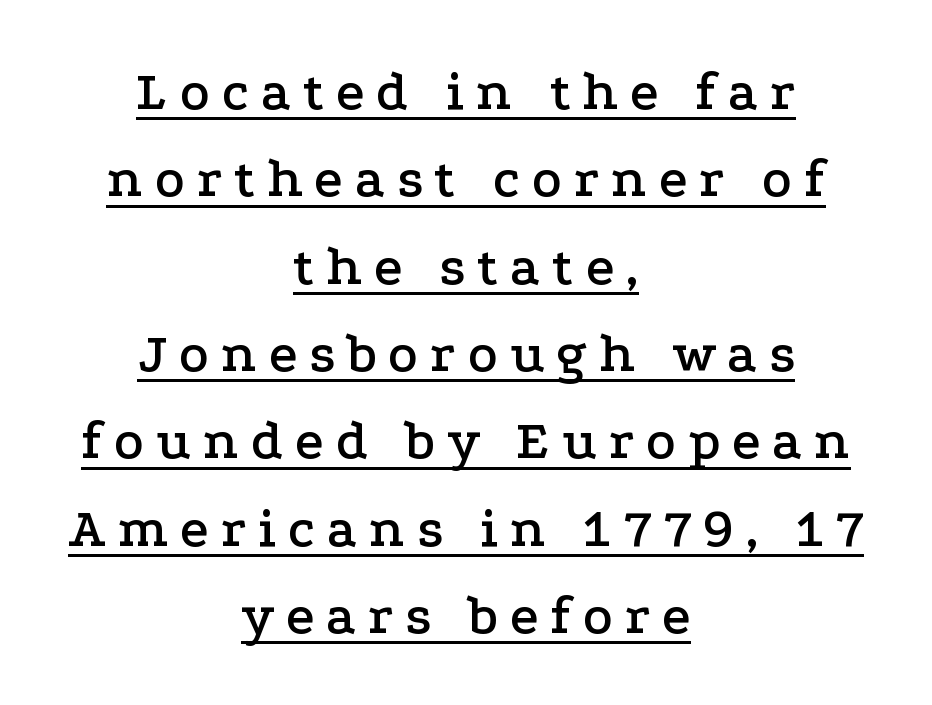
{"serif": "yes", "italic": "no", "width": "wide", "stroke_contrast": "low", "x_height": "medium", "monospaced": "no", "underline": "yes", "align": "center", "line_spacing": "normal", "line_spacing_ratio": 1.56, "letter_spacing": "wide", "letter_spacing_em": 0.21, "glyph_px": 56}
